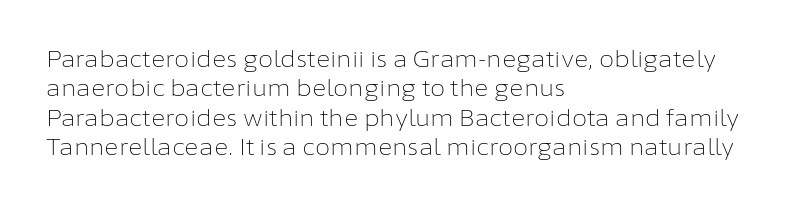
The image shows 22 px text type, upright; set left-aligned, normal line spacing (1.34x), normal letter spacing, not underlined.
